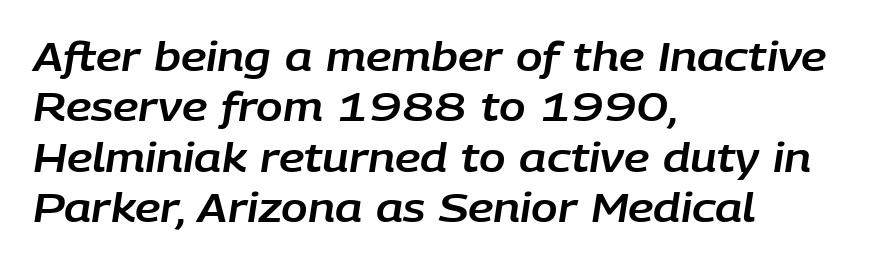
The image shows 39 px text type, italic (leaning right); set left-aligned, normal line spacing (1.29x), normal letter spacing, not underlined; low stroke contrast and a large x-height.
